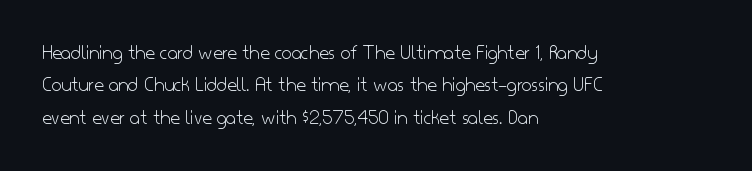
{"italic": "no", "bold": "no", "underline": "no", "align": "left", "line_spacing": "normal", "line_spacing_ratio": 1.54, "letter_spacing": "normal", "letter_spacing_em": 0.0, "glyph_px": 21}
